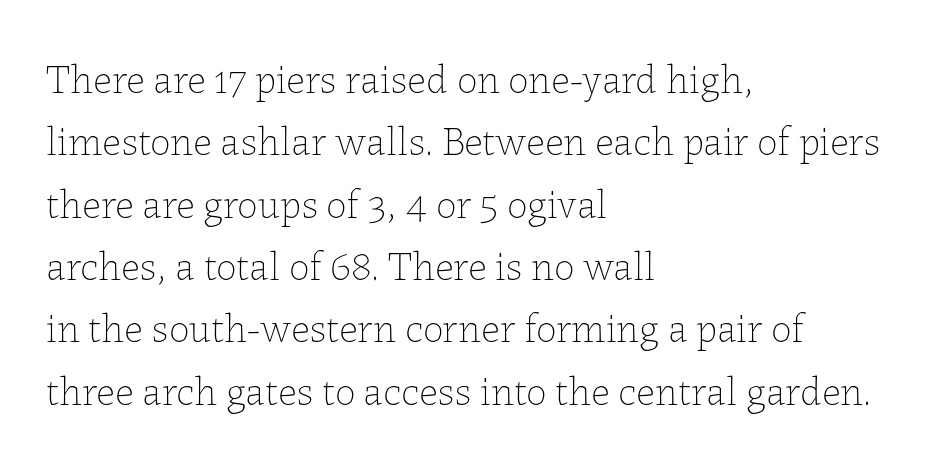
Q: Is the text bold? A: No.
Q: Is the text italic (slanted)? A: No, it is upright.
Q: Is the text underlined? A: No.
Q: How is the paragraph aligned? A: Left-aligned.
Q: Is the spacing between letters normal or unusually wide? A: Normal.
Q: Is the spacing between lines tight, normal or loose? A: Normal.
Q: Width (condensed, normal, or wide)? A: Normal.
Q: Stroke contrast? A: Low.
Q: x-height? A: Medium.
Q: Monospaced? A: No.
